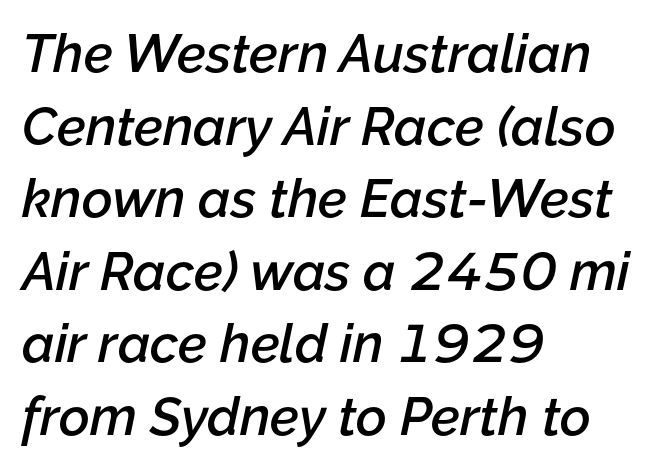
The image shows 53 px semibold type, italic (leaning right); set left-aligned, normal line spacing (1.37x), normal letter spacing, not underlined; low stroke contrast and a medium x-height.
